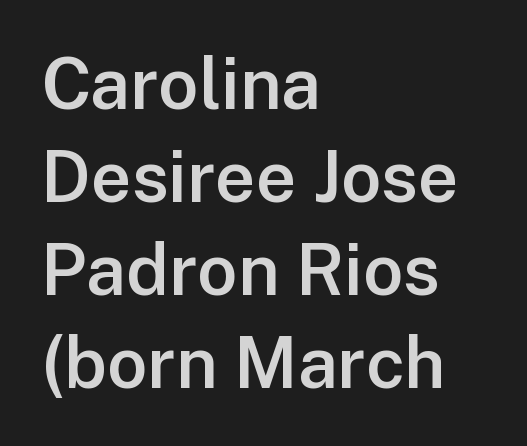
Does the weight exceed regular? Yes, but only to semibold. Glyph-to-glyph distance matches everyday printed text. The specimen reads as upright at a glance. These lines are rendered in a variable-pitch font.
